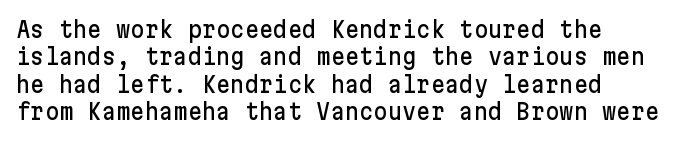
The image shows 22 px text type, upright; set normal line spacing (1.25x), normal letter spacing, not underlined.
